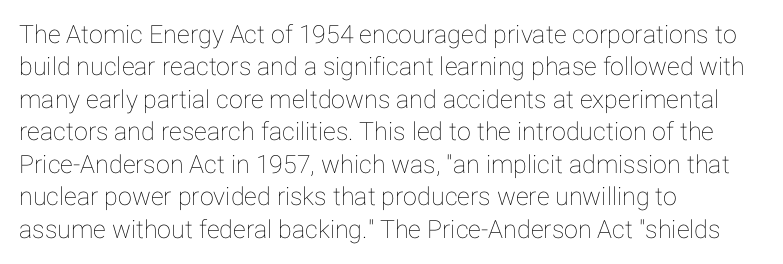
The image shows 25 px text type, upright; set left-aligned, normal line spacing (1.3x), normal letter spacing, not underlined.
